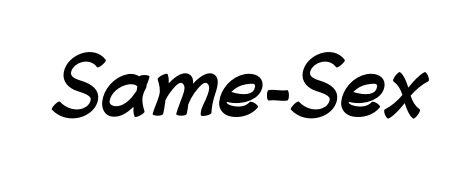
{"serif": "no", "bold": "yes", "weight": "semibold", "width": "normal", "stroke_contrast": "low", "x_height": "medium", "monospaced": "no", "underline": "no", "letter_spacing": "normal", "letter_spacing_em": 0.0, "glyph_px": 70}
